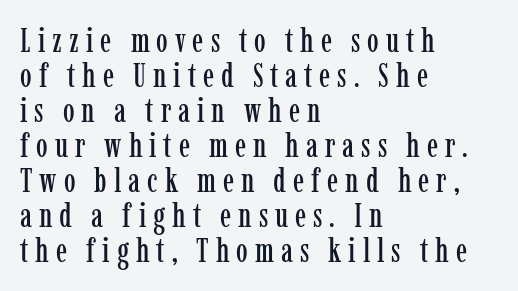
Q: Is the text italic (slanted)? A: No, it is upright.
Q: Is the typeface a serif or a sans-serif typeface? A: Serif.
Q: Is the text underlined? A: No.
Q: How is the paragraph aligned? A: Left-aligned.
Q: Is the spacing between letters normal or unusually wide? A: Unusually wide.
Q: Is the spacing between lines tight, normal or loose? A: Tight.
Q: Width (condensed, normal, or wide)? A: Condensed.
Q: Stroke contrast? A: Low.
Q: x-height? A: Medium.
Q: Monospaced? A: No.
